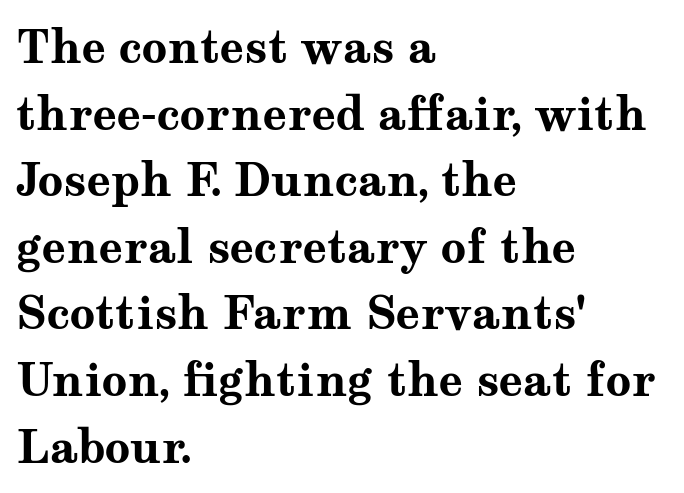
The image shows 45 px bold, wide serif type, upright; set left-aligned, normal line spacing (1.48x), normal letter spacing, not underlined; medium stroke contrast and a medium x-height.
